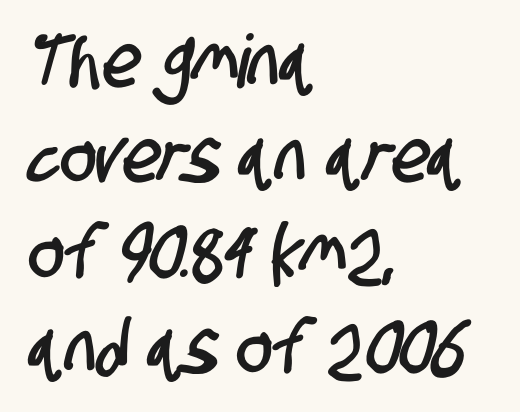
You could call the tracking neutral — neither tight nor loose. Is the block centered? No — it sits flush against the left margin. The passage shown is typed in a proportional face where columns would drift. The specimen omits any rule beneath the text block's lines.
